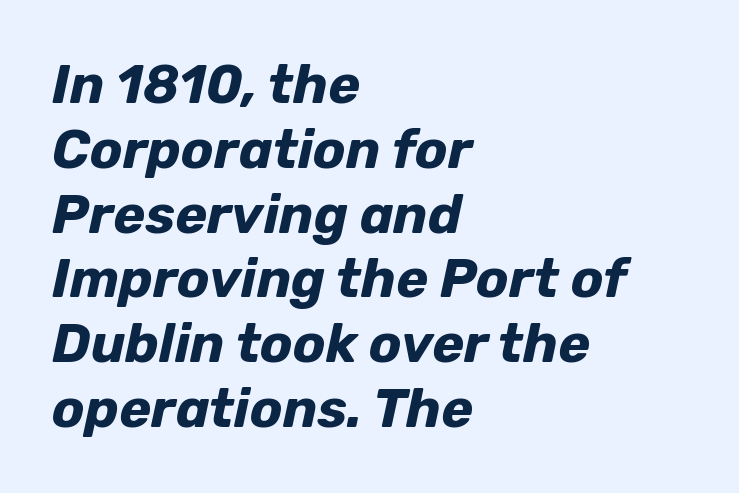
{"italic": "yes", "lean": "right", "slant_degrees": 12, "bold": "yes", "weight": "bold", "width": "normal", "stroke_contrast": "low", "x_height": "medium", "monospaced": "no", "underline": "no", "align": "left", "line_spacing_ratio": 1.2, "letter_spacing": "normal", "letter_spacing_em": 0.0, "glyph_px": 54}
